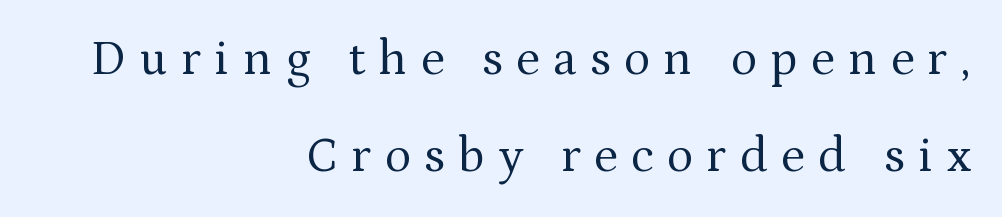
Q: Is the text bold? A: No.
Q: Is the text italic (slanted)? A: No, it is upright.
Q: Is the typeface a serif or a sans-serif typeface? A: Serif.
Q: Is the text underlined? A: No.
Q: How is the paragraph aligned? A: Right-aligned.
Q: Is the spacing between letters normal or unusually wide? A: Unusually wide.
Q: Is the spacing between lines tight, normal or loose? A: Loose.
Q: Width (condensed, normal, or wide)? A: Normal.
Q: Stroke contrast? A: Medium.
Q: x-height? A: Medium.
Q: Monospaced? A: No.
